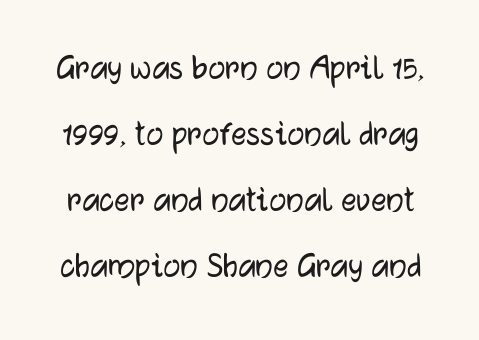
{"serif": "no", "italic": "no", "width": "normal", "stroke_contrast": "low", "x_height": "medium", "monospaced": "no", "underline": "no", "line_spacing_ratio": 1.74, "letter_spacing": "normal", "letter_spacing_em": 0.0, "glyph_px": 38}
